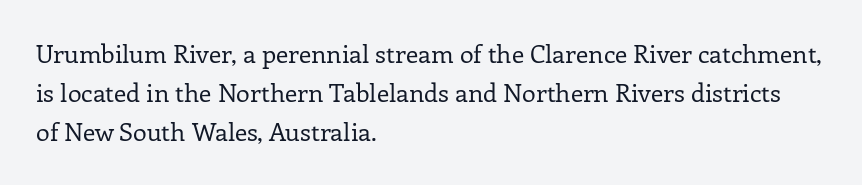
Is this a heavy cut? Hardly; it is regular or lighter. In CSS terms this would be text-align: left. Words appear dense and cohesive because spacing is normal. The gap between lines stays unmarked. Reading down the column, the eye jumps a familiar distance to each next line. This is roman type, the default non-slanted kind.
